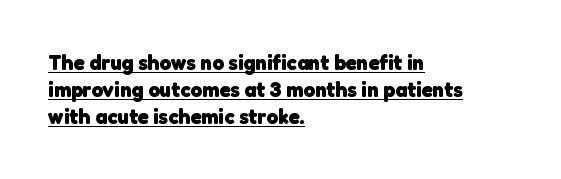
Q: Is the text bold? A: Yes.
Q: Is the text underlined? A: Yes.
Q: How is the paragraph aligned? A: Left-aligned.
Q: Is the spacing between letters normal or unusually wide? A: Normal.
